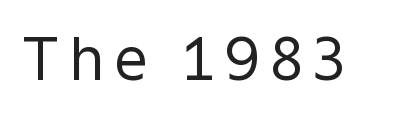
No chunkiness to these letters — they're not bold. Italic? Not at all — the glyphs are vertical. You could not count columns in this text — the font is proportionally spaced. A typesetter would label this face a sans. Descenders are the only things crossing below the line.
